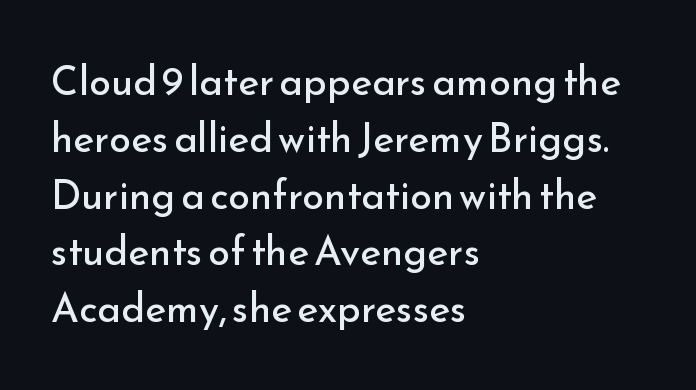
The image shows 40 px regular-weight sans-serif type, upright; set left-aligned, normal line spacing (1.42x), normal letter spacing, not underlined; low stroke contrast and a small x-height.
